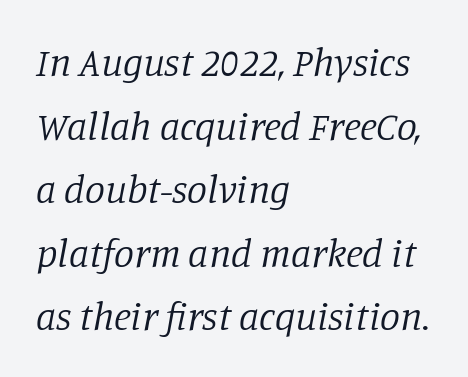
The image shows 40 px regular-weight serif type, italic (leaning right); set left-aligned, normal line spacing (1.59x), normal letter spacing, not underlined; low stroke contrast and a large x-height.
